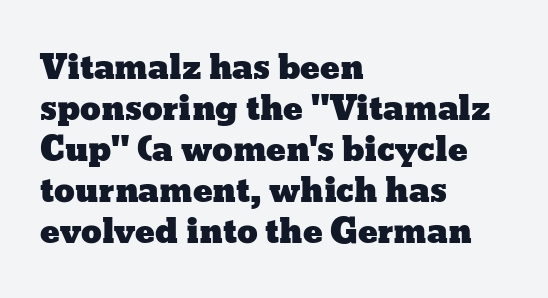
Q: Is the text italic (slanted)? A: No, it is upright.
Q: Is the text underlined? A: No.
Q: How is the paragraph aligned? A: Left-aligned.
Q: Is the spacing between letters normal or unusually wide? A: Normal.
Q: Width (condensed, normal, or wide)? A: Wide.
Q: Stroke contrast? A: Low.
Q: x-height? A: Medium.
Q: Monospaced? A: No.
